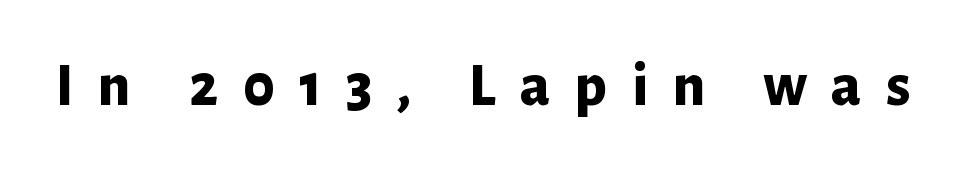
The image shows 62 px bold sans-serif type, upright; set unusually wide letter spacing (+0.39 em), not underlined; low stroke contrast and a medium x-height.
